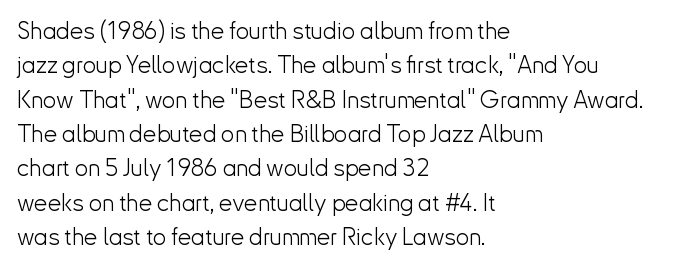
{"italic": "no", "bold": "no", "underline": "no", "align": "left", "line_spacing": "normal", "line_spacing_ratio": 1.43, "letter_spacing": "normal", "letter_spacing_em": 0.0, "glyph_px": 24}
